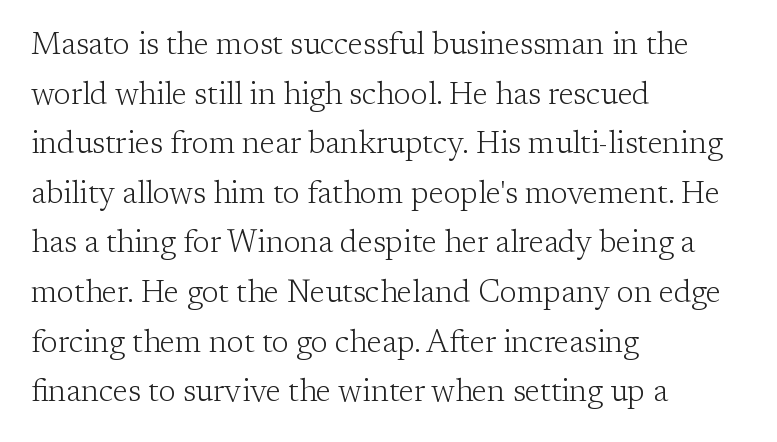
In CSS terms this would be text-align: left. The lines sit at an ordinary, default distance from one another. The horizontal fit of the characters is conventional and even. On a weight scale, this lands at 450 or below. The letters stand straight up with perfectly vertical stems. Are there feet on the stems? There are — it's a serif.
